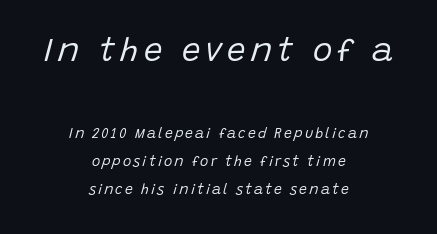
The image shows 33 px regular-weight type, italic (leaning right); set centered, loose line spacing (1.97x), not underlined; the first (top) block is 2.36x larger; low stroke contrast and a large x-height.
